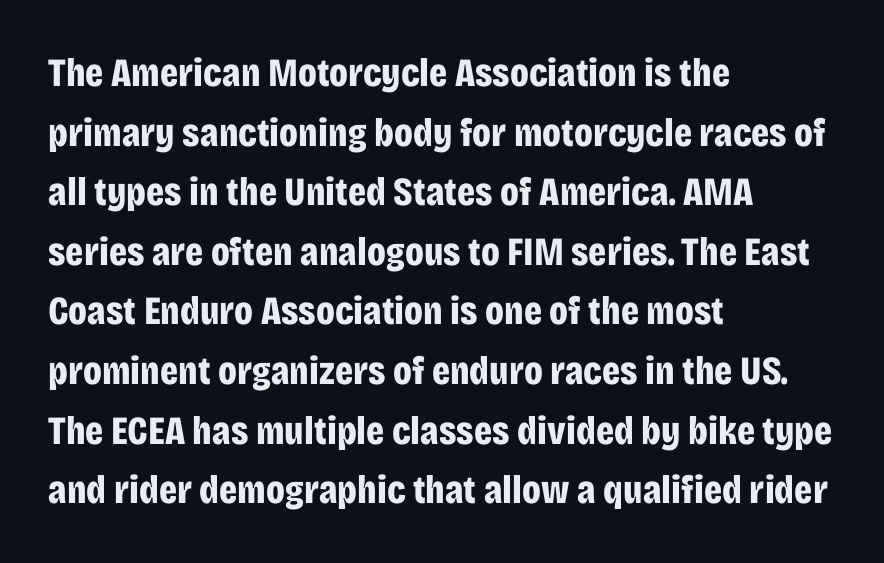
The tracking reads as untouched default to a designer's eye. The letters advance in unequal steps, a hallmark of proportional type. I'd describe the lettering as bold — thick and assertive. The lines in this sample share a left origin and differ only in where they stop. The space directly below the letters is spotless.
